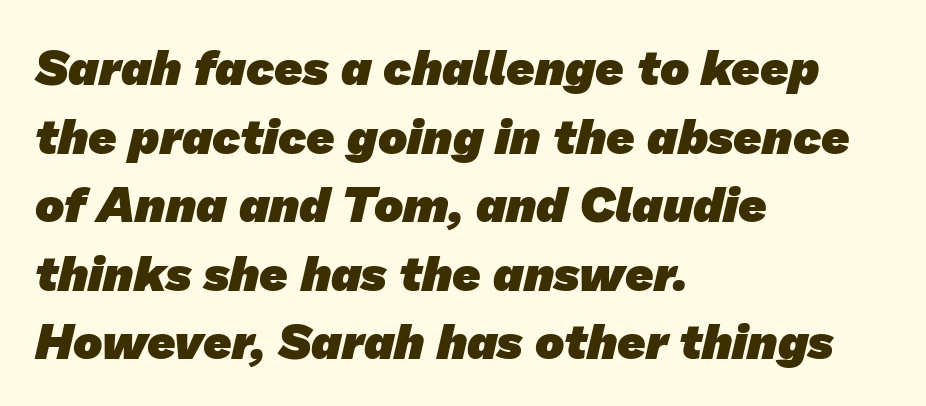
Q: Is the text bold? A: Yes.
Q: Is the typeface a serif or a sans-serif typeface? A: Sans-serif.
Q: Is the text underlined? A: No.
Q: How is the paragraph aligned? A: Left-aligned.
Q: Is the spacing between letters normal or unusually wide? A: Normal.
Q: Is the spacing between lines tight, normal or loose? A: Normal.
Q: Width (condensed, normal, or wide)? A: Normal.
Q: Stroke contrast? A: Low.
Q: x-height? A: Medium.
Q: Monospaced? A: No.
